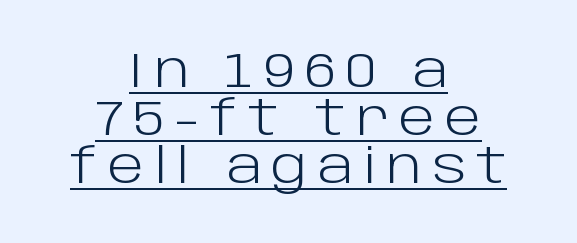
The image shows 48 px light sans-serif type, upright; set centered, tight line spacing (1.0x), unusually wide letter spacing (+0.21 em), underlined; low stroke contrast and a large x-height.
